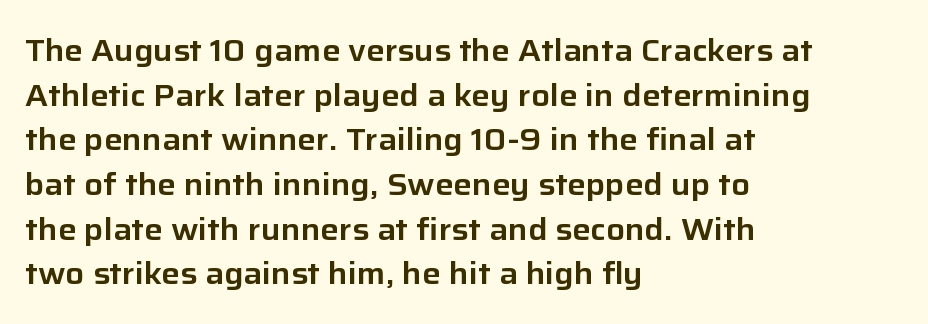
Each word holds together tightly as a unit, with standard inter-letter gaps. The face used here is proportionally spaced, like ordinary book or web type. The typesetter chose a ragged-right arrangement here. The designer left line spacing at the default. Type without underlining.
